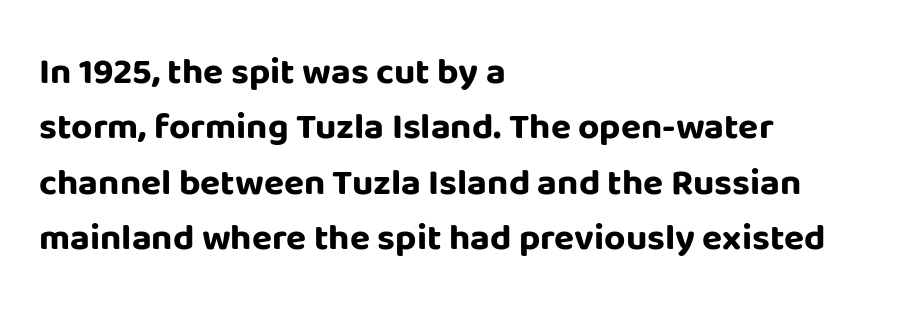
The image shows 37 px bold sans-serif type, upright; set left-aligned, normal line spacing (1.5x), normal letter spacing, not underlined; low stroke contrast and a large x-height.
